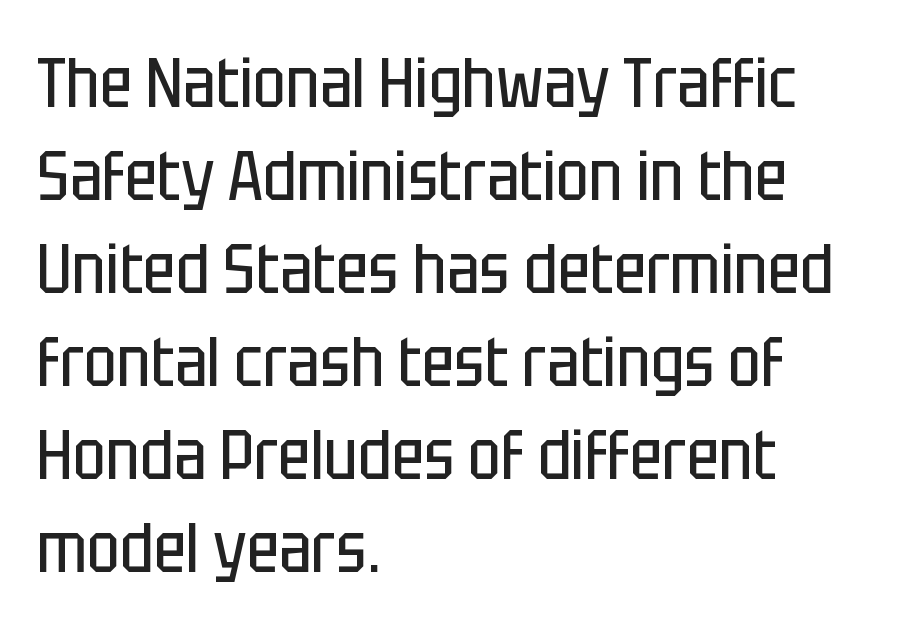
The image shows 70 px regular-weight, condensed sans-serif type, upright; set left-aligned, normal line spacing (1.33x), normal letter spacing, not underlined; low stroke contrast and a large x-height.
